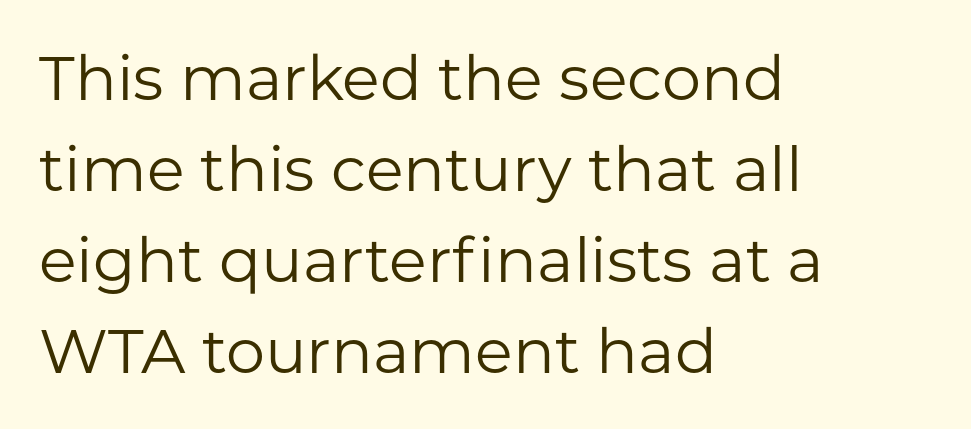
Q: Is the text bold? A: No.
Q: Is the text italic (slanted)? A: No, it is upright.
Q: Is the typeface a serif or a sans-serif typeface? A: Sans-serif.
Q: Is the text underlined? A: No.
Q: How is the paragraph aligned? A: Left-aligned.
Q: Is the spacing between letters normal or unusually wide? A: Normal.
Q: Is the spacing between lines tight, normal or loose? A: Normal.
Q: Width (condensed, normal, or wide)? A: Normal.
Q: Stroke contrast? A: Low.
Q: x-height? A: Medium.
Q: Monospaced? A: No.
